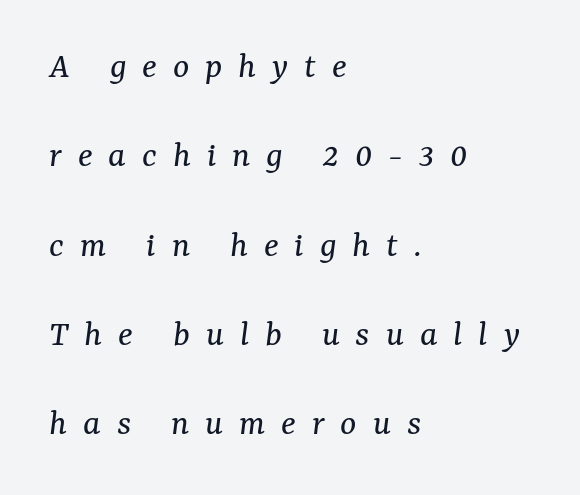
Yep, those are serifs on the letters. All the whitespace from short lines collects on the right. The typesetting does not lean heavy: it is not bold. It's the slanting kind of type. Honestly, the letter spacing is so wide it's the main thing you notice.
